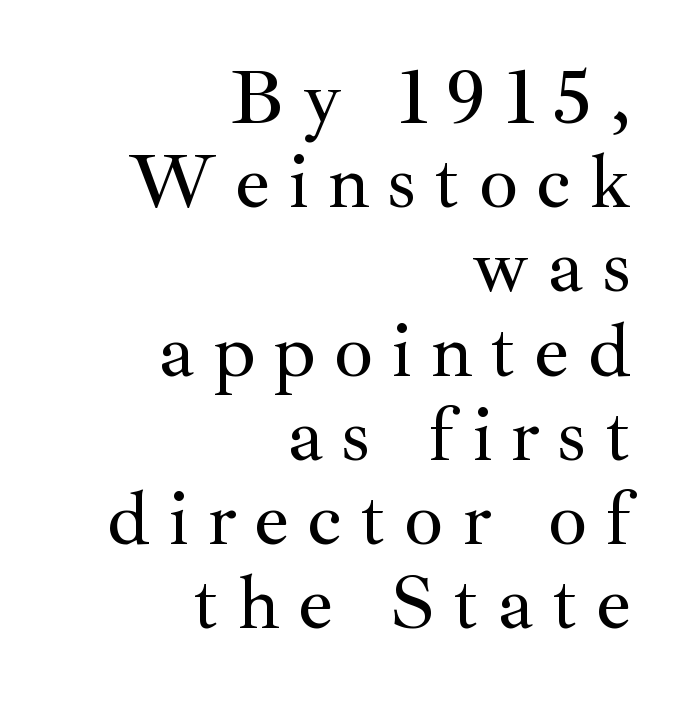
The image shows 78 px serif type, upright; set right-aligned, tight line spacing (1.08x), unusually wide letter spacing (+0.23 em), not underlined; medium stroke contrast and a small x-height.
